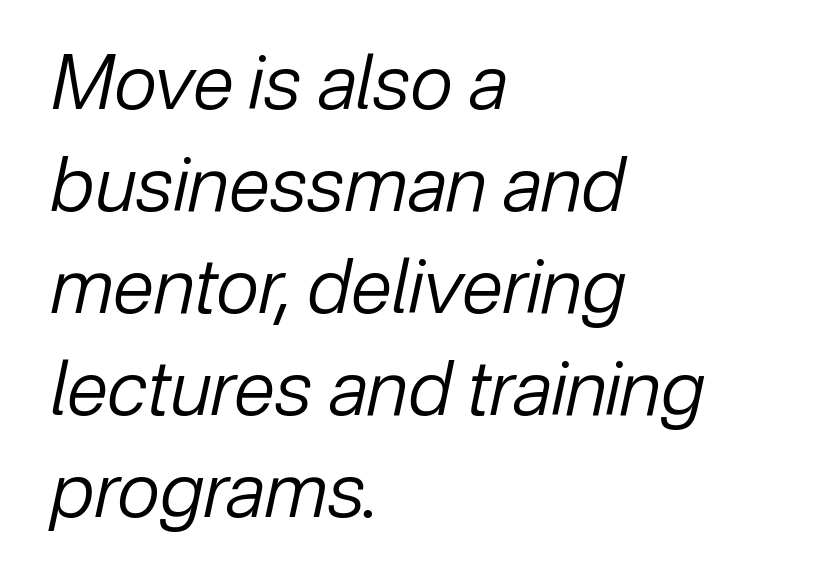
Q: Is the text bold? A: No.
Q: Is the text italic (slanted)? A: Yes, it leans right by about 12 degrees.
Q: Is the text underlined? A: No.
Q: How is the paragraph aligned? A: Left-aligned.
Q: Is the spacing between letters normal or unusually wide? A: Normal.
Q: Is the spacing between lines tight, normal or loose? A: Normal.
Q: Width (condensed, normal, or wide)? A: Normal.
Q: Stroke contrast? A: Low.
Q: x-height? A: Medium.
Q: Monospaced? A: No.
